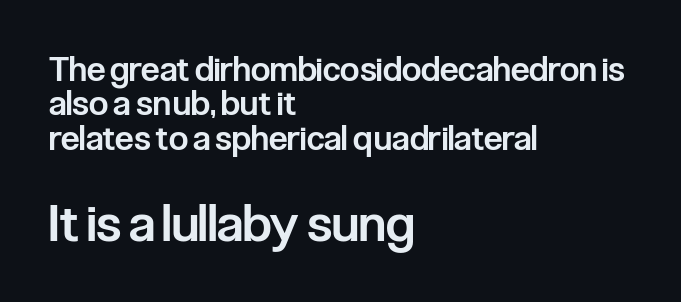
The image shows 51 px semibold, condensed sans-serif type, upright; set left-aligned, tight line spacing (1.01x), normal letter spacing, not underlined; the second (bottom) block is 1.5x larger; low stroke contrast and a medium x-height.
